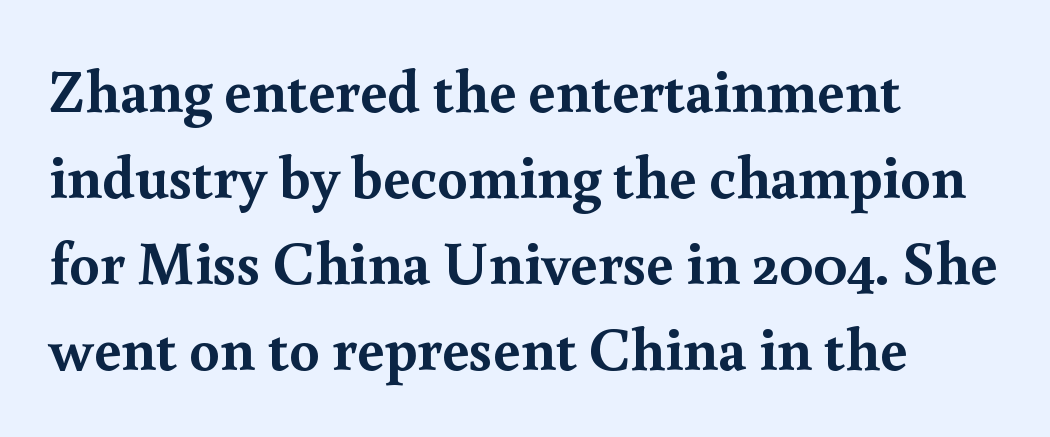
Q: Is the text bold? A: Yes.
Q: Is the text italic (slanted)? A: No, it is upright.
Q: Is the typeface a serif or a sans-serif typeface? A: Serif.
Q: Is the text underlined? A: No.
Q: How is the paragraph aligned? A: Left-aligned.
Q: Is the spacing between letters normal or unusually wide? A: Normal.
Q: Is the spacing between lines tight, normal or loose? A: Normal.
Q: Width (condensed, normal, or wide)? A: Normal.
Q: x-height? A: Small.
Q: Monospaced? A: No.
